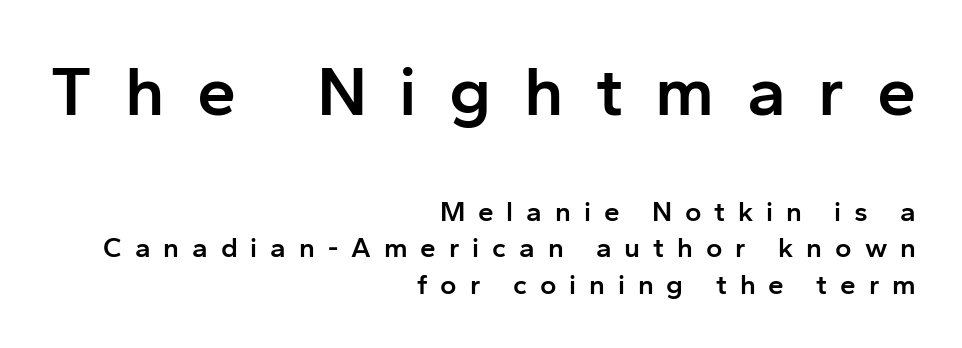
The lines sit at an ordinary, default distance from one another. Think of a printed novel: that variable character pitch is what you see here. What stands out about the letter spacing? Its width — letters are far apart. This is the regular roman posture of the typeface. Are there feet on the stems? There aren't — it's a sans.
